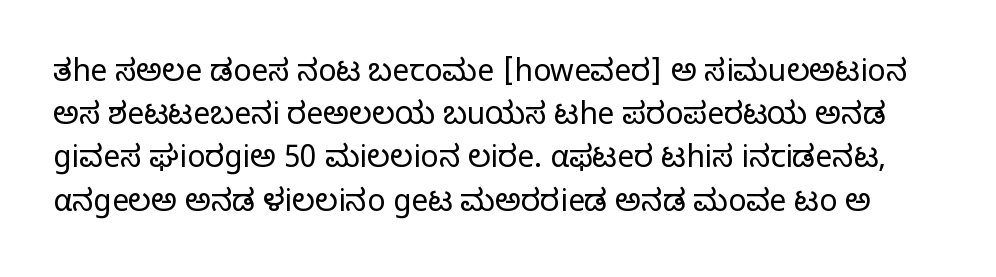
{"serif": "no", "italic": "no", "bold": "no", "weight": "light", "width": "normal", "stroke_contrast": "low", "x_height": "medium", "monospaced": "no", "underline": "no", "line_spacing": "normal", "line_spacing_ratio": 1.44, "letter_spacing": "normal", "letter_spacing_em": 0.0, "glyph_px": 30}
